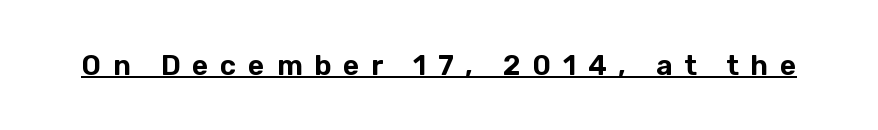
Character widths vary here, with narrow letters taking less room than wide ones. Examine the stroke ends and you'll find no serifs. Caption: expanded tracking, letters set apart. Style check: upright. The rendering uses the underline text-decoration.
